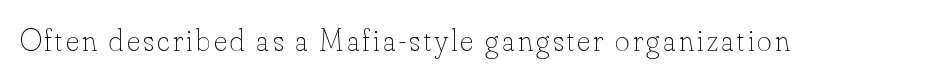
{"italic": "no", "bold": "no", "weight": "thin", "width": "normal", "stroke_contrast": "low", "x_height": "small", "monospaced": "no", "underline": "no", "glyph_px": 31}
